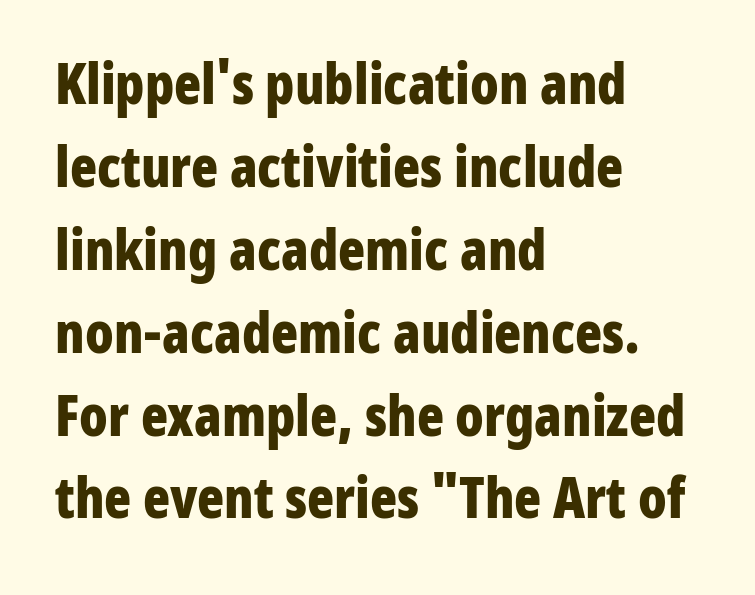
{"serif": "no", "italic": "no", "bold": "yes", "weight": "bold", "width": "condensed", "stroke_contrast": "low", "x_height": "medium", "monospaced": "no", "underline": "no", "align": "left", "line_spacing": "normal", "line_spacing_ratio": 1.48, "letter_spacing": "normal", "letter_spacing_em": 0.0, "glyph_px": 56}
